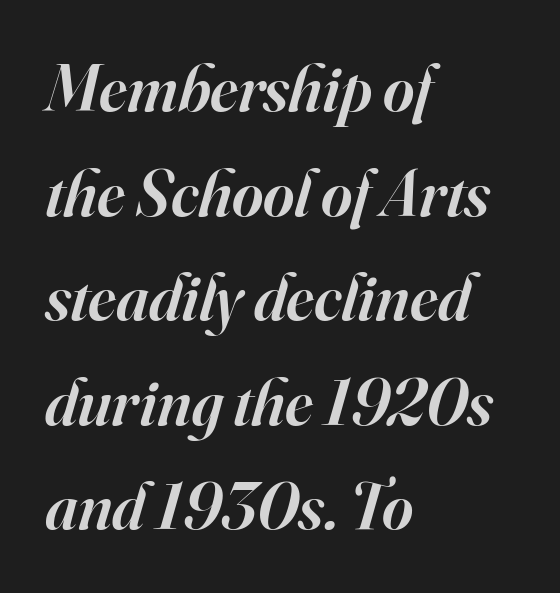
This is moderately heavy type, rendered in semibold. The face used here is proportionally spaced, like ordinary book or web type. The rendering applies a slant to the glyphs. Compared with typical paragraphs, the rows here are spaced about the same. A student would call this left alignment; a typographer would say flush left, rag right. Standard letterfit; no display-style spreading of the glyphs.
